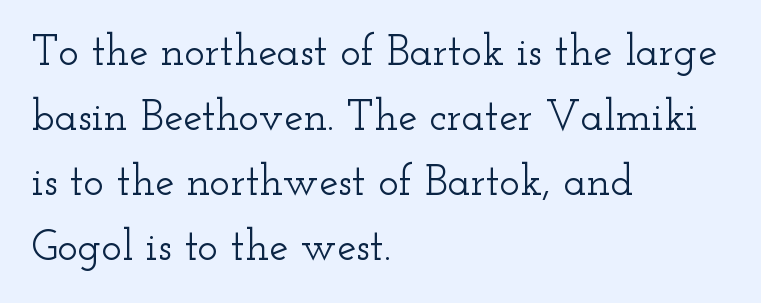
Every stem runs plumb, perpendicular to the baseline. Nothing unusual about the tracking: characters are spaced as the font intends. To sum up the face: it has serifs. In terms of leading, this rendering sits right in the middle.
